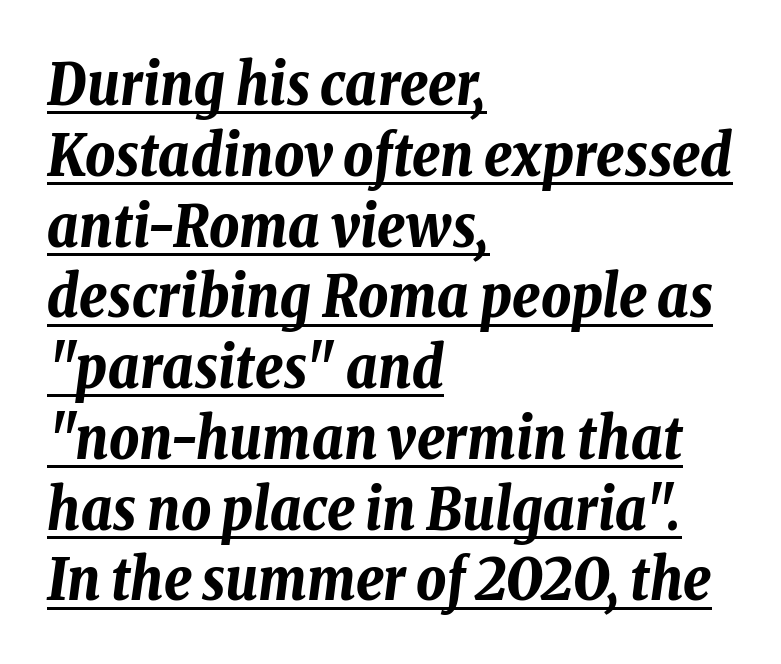
Q: Is the text bold? A: Yes.
Q: Is the text italic (slanted)? A: Yes, it leans right by about 8 degrees.
Q: Is the text underlined? A: Yes.
Q: How is the paragraph aligned? A: Left-aligned.
Q: Is the spacing between letters normal or unusually wide? A: Normal.
Q: Width (condensed, normal, or wide)? A: Condensed.
Q: Stroke contrast? A: Low.
Q: x-height? A: Medium.
Q: Monospaced? A: No.
